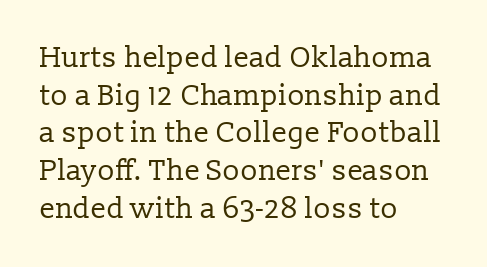
Every row of glyphs begins at an identical x-position on the left. Note the varied advance widths — an 'i' is clearly narrower than an 'm'. The lines sit at an ordinary, default distance from one another. Classification — serif. Think standard paragraph weight, or any step lighter than that.
